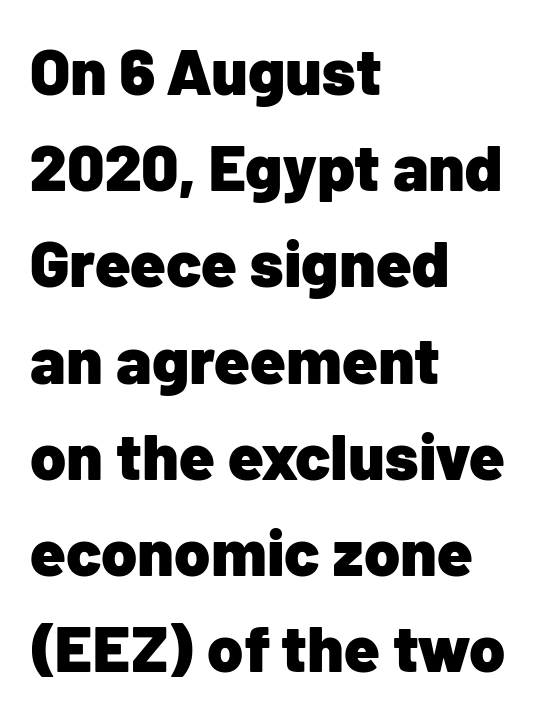
Looks like regular typesetting: each glyph gets only the width it needs. Characters follow at the spacing the type designer built in. These lines stack with their left ends in a neat column. Honestly, the row spacing looks completely unremarkable.
